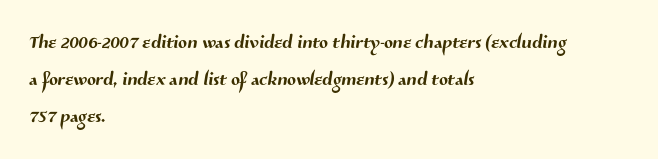
{"underline": "no", "align": "left", "line_spacing": "normal", "line_spacing_ratio": 1.42, "letter_spacing": "normal", "letter_spacing_em": 0.0, "glyph_px": 26}
